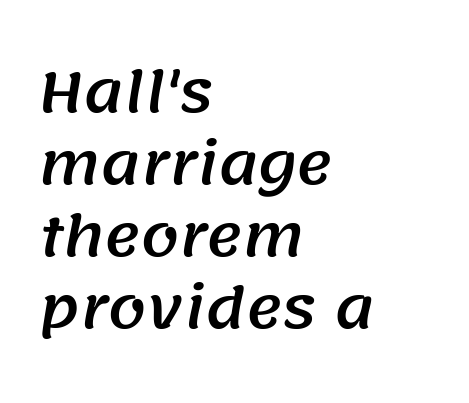
Anything drawn beneath the words? Only blank space. These lines keep a tight, regular rhythm from letter to letter. Reading down the block, your eye returns to a fixed left position each line. Note: no serifs on the glyphs. One glance says typical: line gaps are just what's usual.
